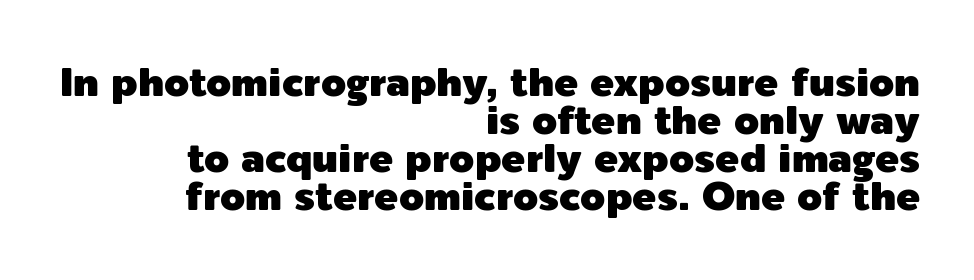
Bare-footed words on every line. Reading down the block, your eye finds every line finishing at a fixed right position. Look at the bottom of the vertical strokes: they stop flat, with no serifs. Students, note that the glyphs here touch the page at normal intervals. A typesetter would mark this as roman, not italic.
